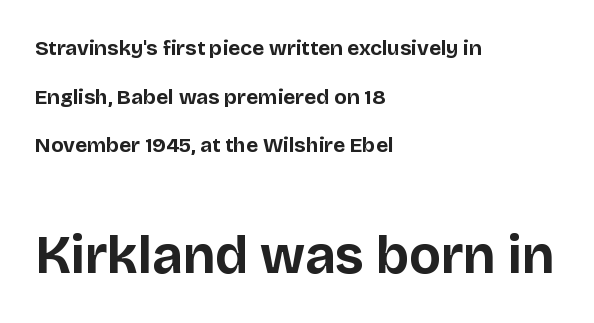
The rendering anchors every line to the left-hand side. Regarding serifs, this sample does without them. The lettering holds an erect, upright posture throughout. Note: smaller setting up top, larger setting below. This sample has the flowing, uneven cadence of proportional lettering.
